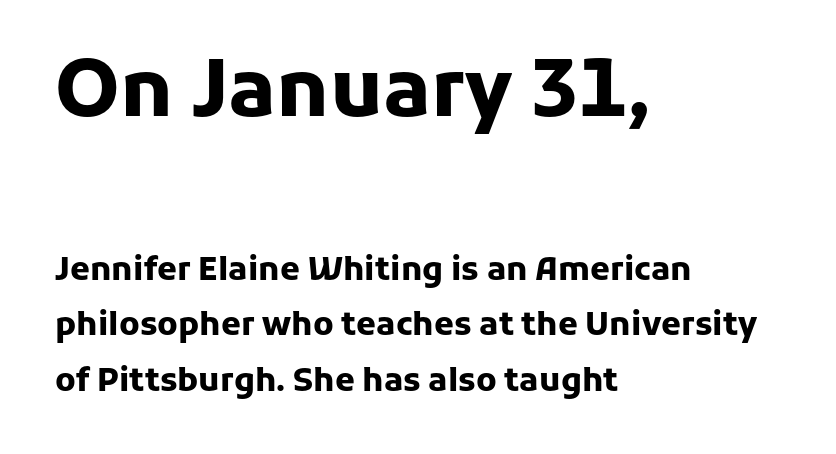
Ascenders rise straight up at ninety degrees. Caption: standard tracking, unaltered. Proportional: the letters do not fall into vertical columns. I'd call this a sans setting — the letters go barefoot. The specimen omits any rule beneath the text block's lines. Line beginnings align vertically; line endings do not.
